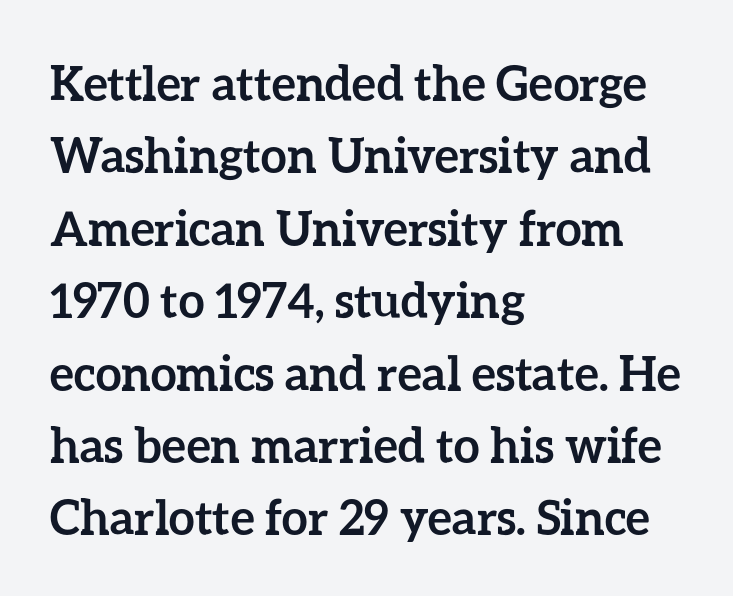
This rendering uses left alignment, leaving the right contour irregular. Is the letter spacing exaggerated? No — it looks like the ordinary default. Unmarked baselines from the first word to the last. Weight: bold. Quick note: not italic, upright.
